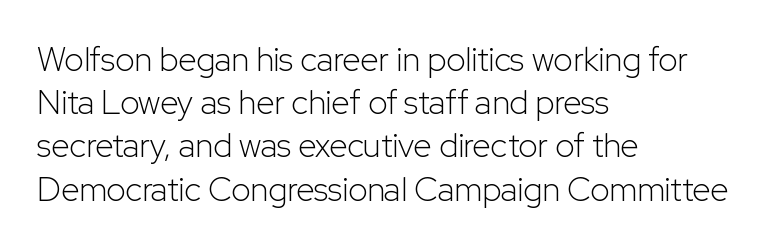
Q: Is the text bold? A: No.
Q: Is the text italic (slanted)? A: No, it is upright.
Q: Is the typeface a serif or a sans-serif typeface? A: Sans-serif.
Q: Is the text underlined? A: No.
Q: How is the paragraph aligned? A: Left-aligned.
Q: Is the spacing between letters normal or unusually wide? A: Normal.
Q: Is the spacing between lines tight, normal or loose? A: Normal.
Q: Width (condensed, normal, or wide)? A: Normal.
Q: Stroke contrast? A: Low.
Q: x-height? A: Medium.
Q: Monospaced? A: No.
